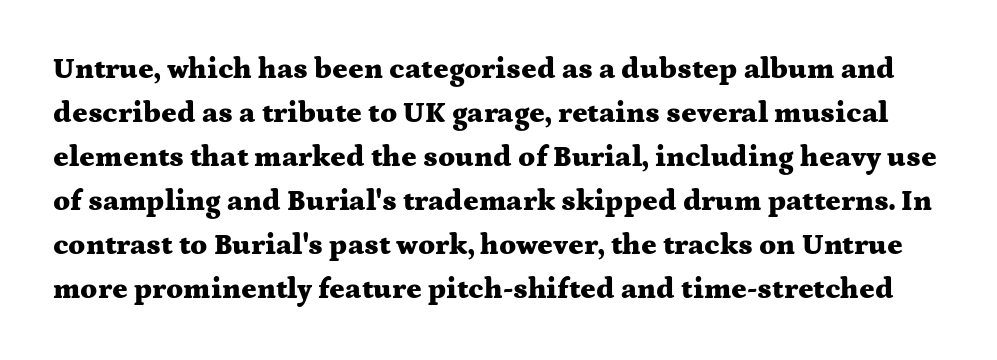
The image shows 29 px heavy, wide serif type, upright; set normal line spacing (1.52x), normal letter spacing, not underlined; medium stroke contrast and a medium x-height.
